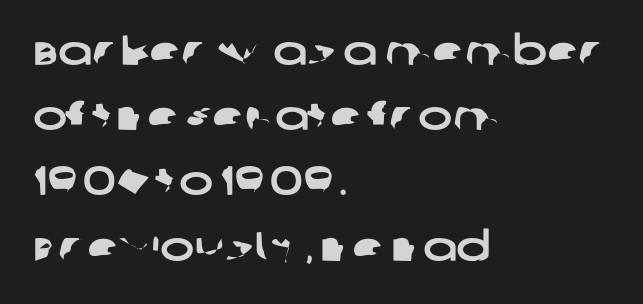
The image shows 41 px wide sans-serif type; set left-aligned, normal line spacing (1.59x), normal letter spacing, not underlined; low stroke contrast and a large x-height.
